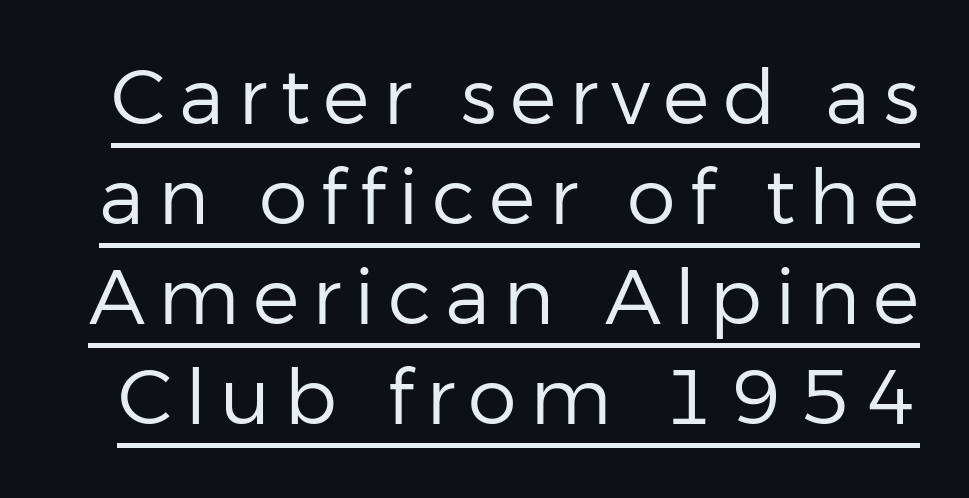
The rendering shows plain stroke endings on the letterforms — a sans-serif design. Looks like regular typesetting: each glyph gets only the width it needs. Nope, not italic — everything's standing straight. Stems and bowls with no extra thickness — not bold. Normally led — the rows are evenly, conventionally spaced. This is underlined copy, the kind a proofreader might mark for attention.
